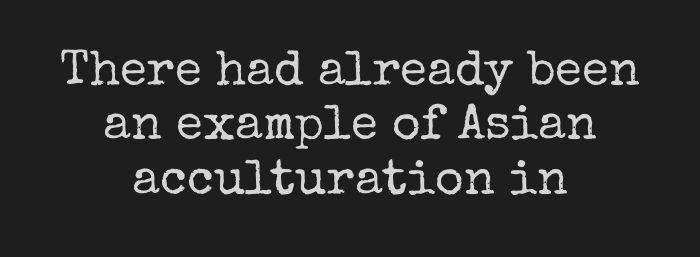
The image shows 49 px regular-weight serif type, upright; set centered, tight line spacing (1.11x), normal letter spacing, not underlined; low stroke contrast and a medium x-height.
